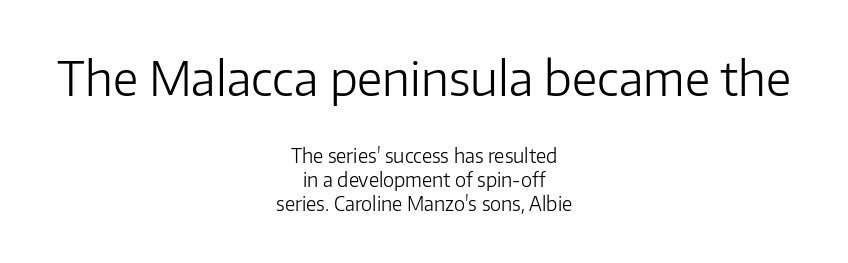
{"serif": "no", "italic": "no", "bold": "no", "weight": "light", "width": "normal", "stroke_contrast": "low", "x_height": "medium", "monospaced": "no", "underline": "no", "align": "center", "line_spacing": "normal", "line_spacing_ratio": 1.25, "letter_spacing": "normal", "letter_spacing_em": 0.0, "larger_block": "first", "size_ratio": 2.47, "glyph_px": 47}
